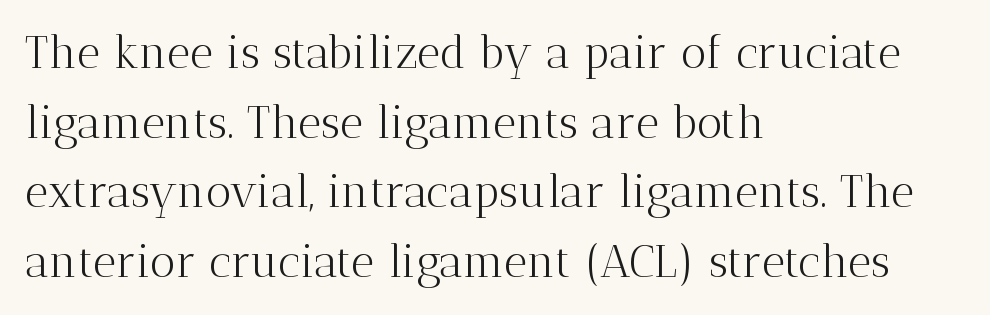
Default kerning and tracking; the words read as compact shapes. Has an underline been added? It has not. Tall strokes in this sample are plumb rather than angled. Is the type heavy? It reads as light-to-regular instead.
